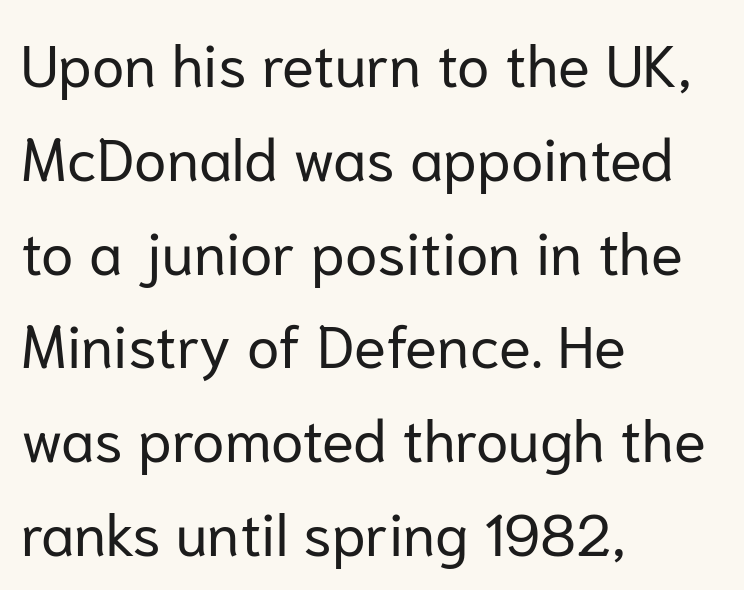
Q: Is the text bold? A: No.
Q: Is the text italic (slanted)? A: No, it is upright.
Q: Is the typeface a serif or a sans-serif typeface? A: Sans-serif.
Q: Is the text underlined? A: No.
Q: How is the paragraph aligned? A: Left-aligned.
Q: Is the spacing between letters normal or unusually wide? A: Normal.
Q: Is the spacing between lines tight, normal or loose? A: Normal.
Q: Width (condensed, normal, or wide)? A: Normal.
Q: Stroke contrast? A: Low.
Q: x-height? A: Medium.
Q: Monospaced? A: No.
